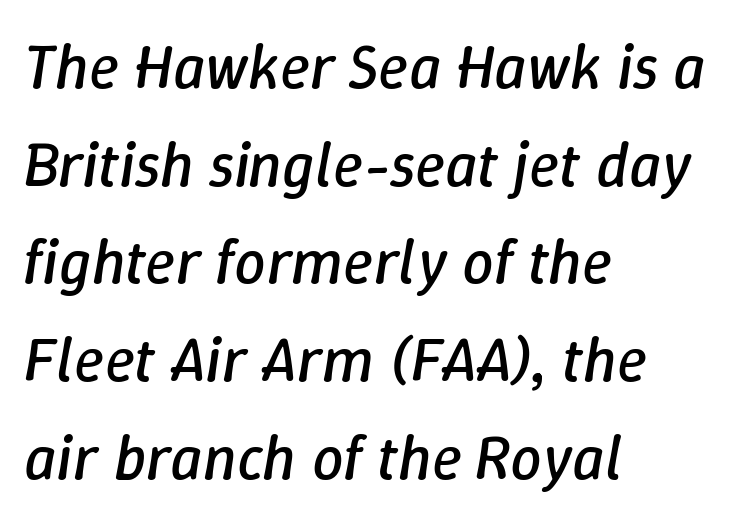
{"italic": "yes", "lean": "right", "slant_degrees": 9, "bold": "no", "weight": "regular", "width": "normal", "stroke_contrast": "low", "x_height": "medium", "monospaced": "no", "underline": "no", "align": "left", "line_spacing": "normal", "line_spacing_ratio": 1.55, "letter_spacing": "normal", "letter_spacing_em": 0.0, "glyph_px": 63}
